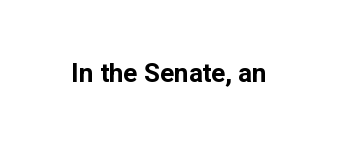
{"italic": "no", "bold": "yes", "underline": "no", "letter_spacing": "normal", "letter_spacing_em": 0.0, "glyph_px": 26}
